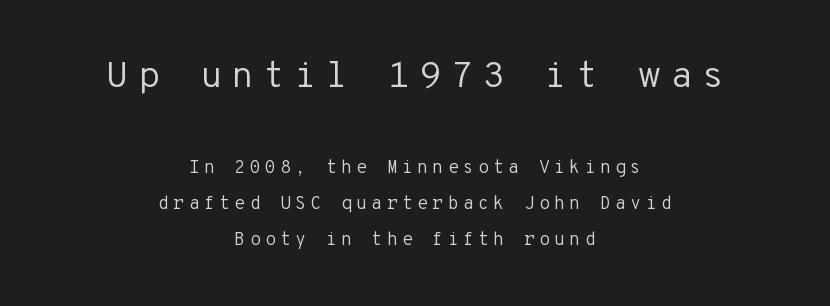
The image shows 37 px regular-weight sans-serif type, upright, monospaced; set centered, loose line spacing (1.99x), unusually wide letter spacing (+0.23 em), not underlined; the first (top) block is 2.06x larger; low stroke contrast and a medium x-height.
